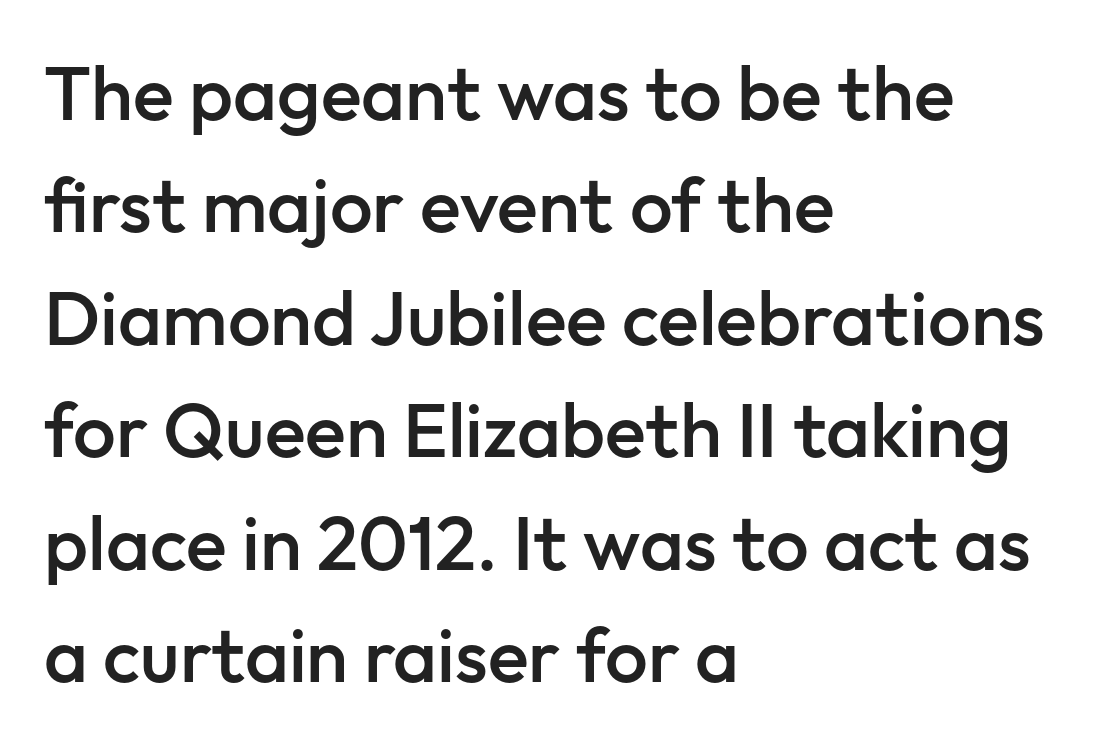
These lines are composed in type without serifs. Character widths vary here, with narrow letters taking less room than wide ones. The lettering stays uniformly vertical, giving the passage a roman look. Look at the stroke-to-counter ratio: somewhat heavy, a semibold. Standard letterfit; no display-style spreading of the glyphs. Horizontal bands of white between lines are of average thickness.
